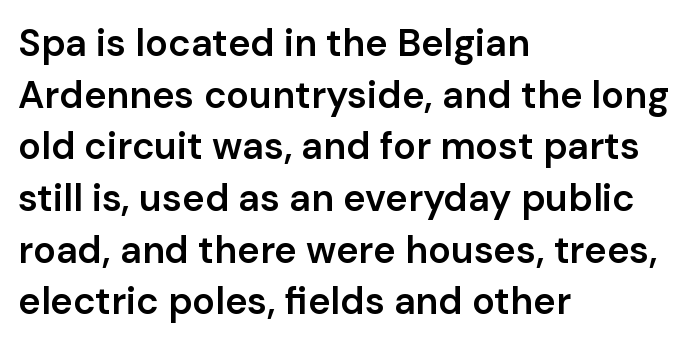
The image shows 38 px semibold sans-serif type, upright; set left-aligned, normal line spacing (1.36x), normal letter spacing, not underlined; low stroke contrast and a medium x-height.
